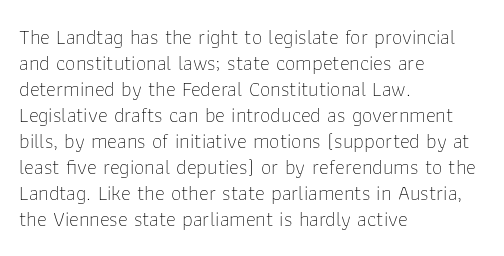
{"italic": "no", "bold": "no", "underline": "no", "align": "left", "line_spacing_ratio": 1.24, "letter_spacing": "normal", "letter_spacing_em": 0.0, "glyph_px": 21}
